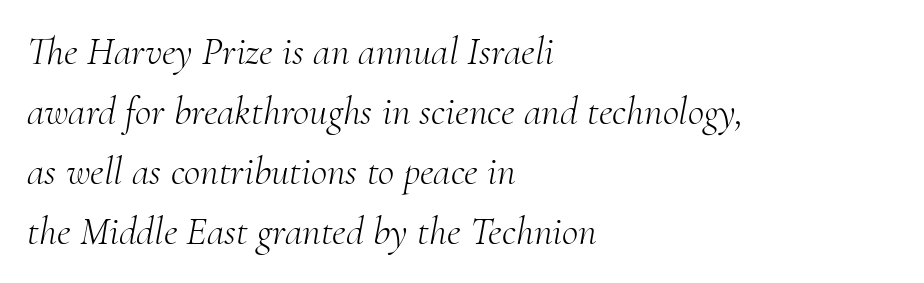
The image shows 40 px light serif type, italic (leaning right); set left-aligned, normal line spacing (1.5x), normal letter spacing, not underlined; medium stroke contrast and a small x-height.
